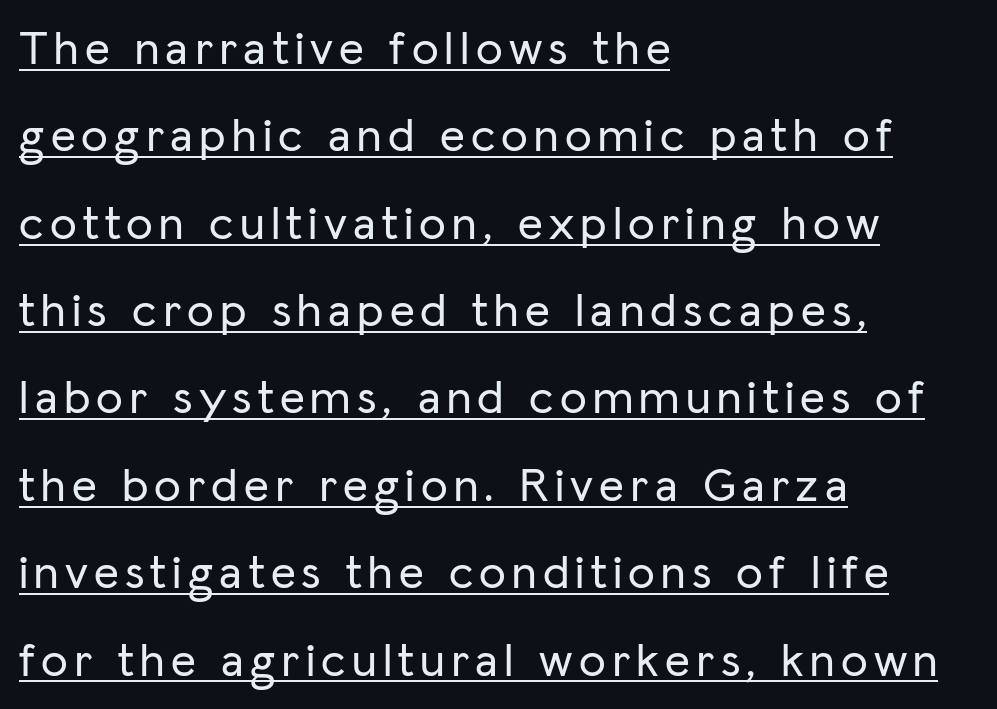
Q: Is the text italic (slanted)? A: No, it is upright.
Q: Is the typeface a serif or a sans-serif typeface? A: Sans-serif.
Q: Is the text underlined? A: Yes.
Q: How is the paragraph aligned? A: Left-aligned.
Q: Width (condensed, normal, or wide)? A: Normal.
Q: Stroke contrast? A: Low.
Q: x-height? A: Medium.
Q: Monospaced? A: No.
